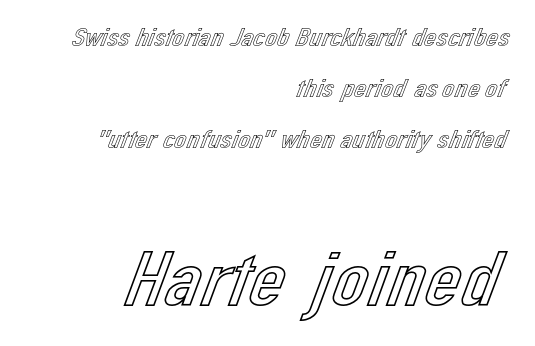
Q: Is the text italic (slanted)? A: Yes.
Q: Is the text underlined? A: No.
Q: How is the paragraph aligned? A: Right-aligned.
Q: Is the spacing between letters normal or unusually wide? A: Normal.
Q: Which block of text is set in a larger size, the first (top) or the second (bottom)? A: The second (bottom) one.
Q: Width (condensed, normal, or wide)? A: Normal.
Q: x-height? A: Medium.
Q: Monospaced? A: No.
